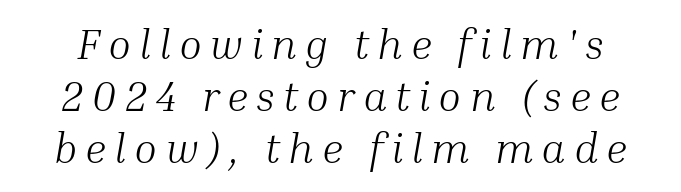
Q: Is the text bold? A: No.
Q: Is the text italic (slanted)? A: Yes, it leans right by about 10 degrees.
Q: Is the typeface a serif or a sans-serif typeface? A: Serif.
Q: Is the text underlined? A: No.
Q: Width (condensed, normal, or wide)? A: Normal.
Q: Stroke contrast? A: Medium.
Q: x-height? A: Medium.
Q: Monospaced? A: No.
